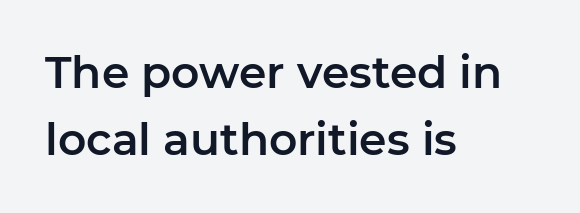
Tracking value appears to be zero — textbook default spacing. The passage shown is typed in a proportional face where columns would drift. These lines sit exactly where default settings would place them. Every row of glyphs begins at an identical x-position on the left.
